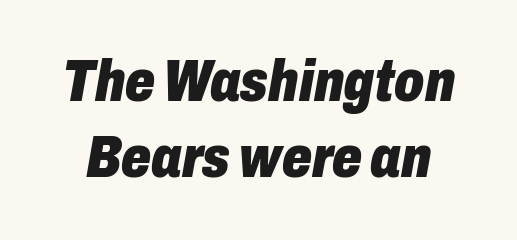
{"italic": "yes", "lean": "right", "slant_degrees": 10, "bold": "yes", "weight": "heavy", "width": "condensed", "stroke_contrast": "low", "x_height": "medium", "monospaced": "no", "underline": "no", "line_spacing": "normal", "line_spacing_ratio": 1.29, "letter_spacing": "normal", "letter_spacing_em": 0.0, "glyph_px": 59}
